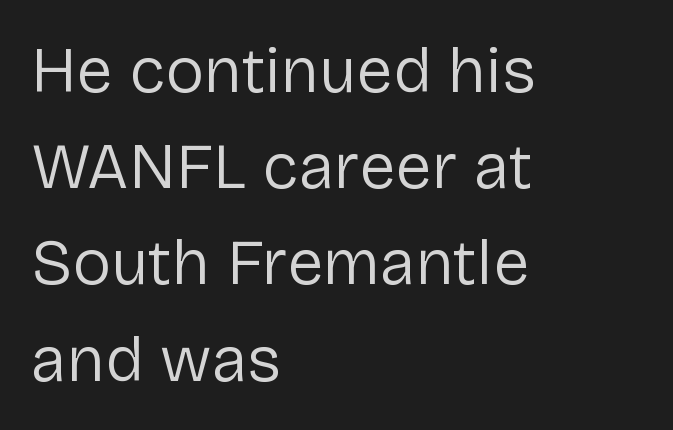
These lines sit exactly where default settings would place them. Anything drawn beneath the words? Only blank space. When letters stand straight like this, we call the style roman or upright. The rendering uses natural spacing where letterforms have individual widths. Stroke mass is kept to a normal reading level or below. Is this a sans? Yes — the strokes have no serifs.
